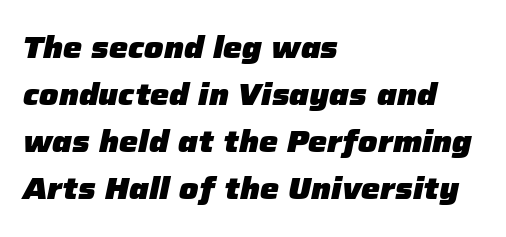
Q: Is the text bold? A: Yes.
Q: Is the text italic (slanted)? A: Yes, it leans right by about 12 degrees.
Q: Is the text underlined? A: No.
Q: How is the paragraph aligned? A: Left-aligned.
Q: Is the spacing between letters normal or unusually wide? A: Normal.
Q: Is the spacing between lines tight, normal or loose? A: Normal.
Q: Width (condensed, normal, or wide)? A: Normal.
Q: Stroke contrast? A: Low.
Q: x-height? A: Medium.
Q: Monospaced? A: No.
